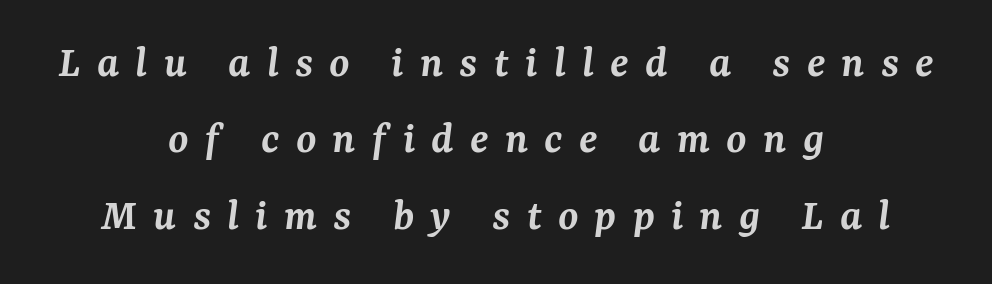
The sample has been set in demibold, a notch under bold. Reading down the column, the eye jumps a familiar distance to each next line. Here the glyphs are tracked loosely, breaking word shapes into spaced letters. Little horizontal feet cap the strokes, marking this as serif type. The rendering uses natural spacing where letterforms have individual widths. Lines of text with bare space underneath.
